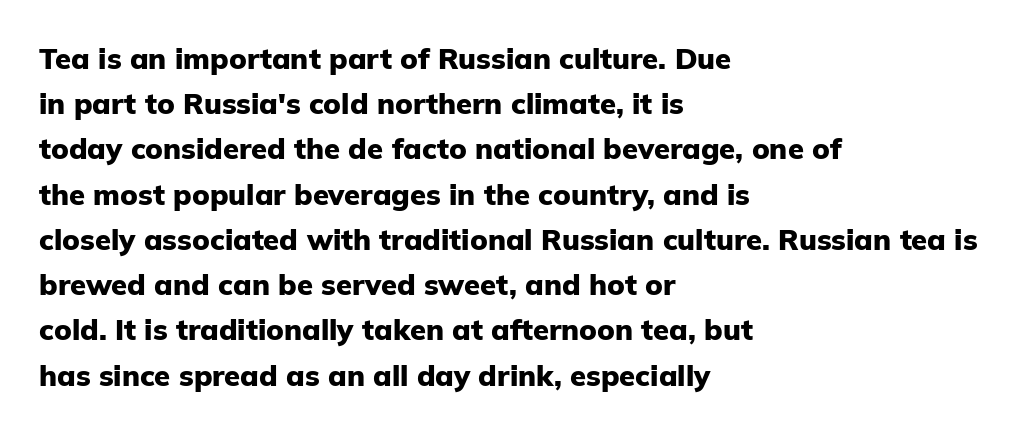
Leading matches the norm, producing a regular column. In CSS terms this would be text-align: left. Does the lettering tilt? It doesn't — this is upright. Unlike a traditional serif, this face leaves its strokes unadorned. These lines keep a tight, regular rhythm from letter to letter. The rendering uses a bold face; every stroke is thick and dark.
